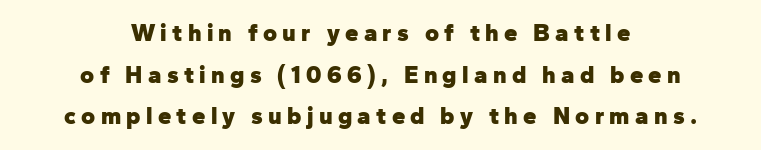
The image shows 24 px bold type, upright; set centered, line spacing 1.73x, unusually wide letter spacing (+0.22 em), not underlined.
